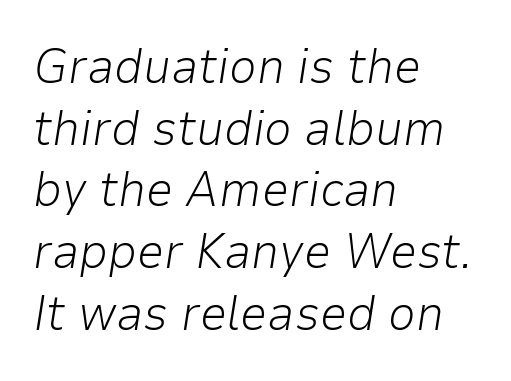
Do the characters align in a grid? No, the font is proportional. Students, observe: this is what conventionally led text looks like. Posture: slanted. Left-aligned paragraph, ragged on the right. Is the type heavy? It reads as light-to-regular instead. Honestly, there is no underline to notice here at all.
